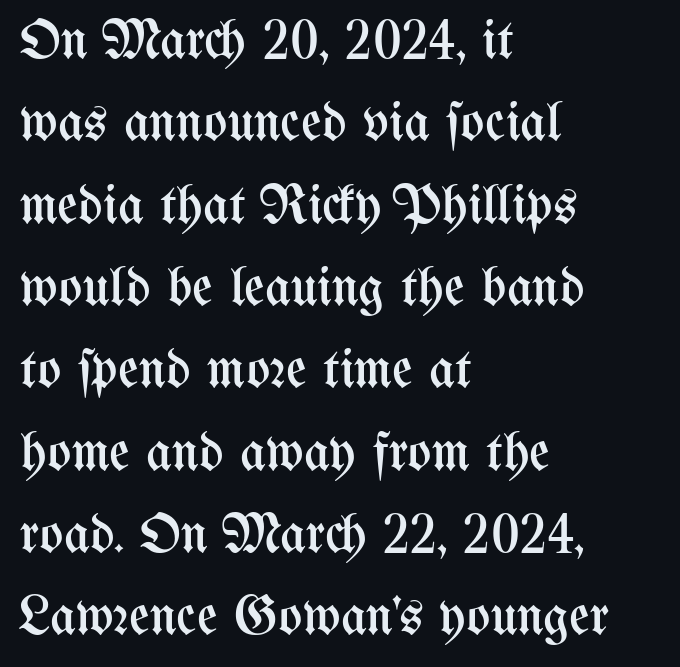
The image shows 56 px regular-weight, condensed type, upright; set left-aligned, normal line spacing (1.47x), normal letter spacing, not underlined; medium stroke contrast and a medium x-height.
